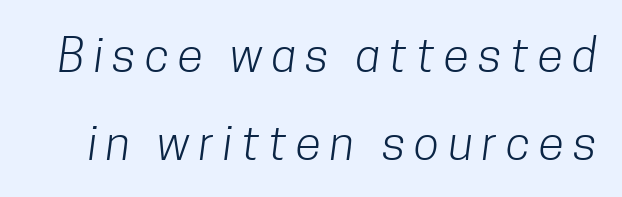
What kind of face is this? One without serifs — a sans. Character widths vary here, with narrow letters taking less room than wide ones. This reads as an unemphasized weight, regular at the heaviest. This rendering features lettering with no underline.
